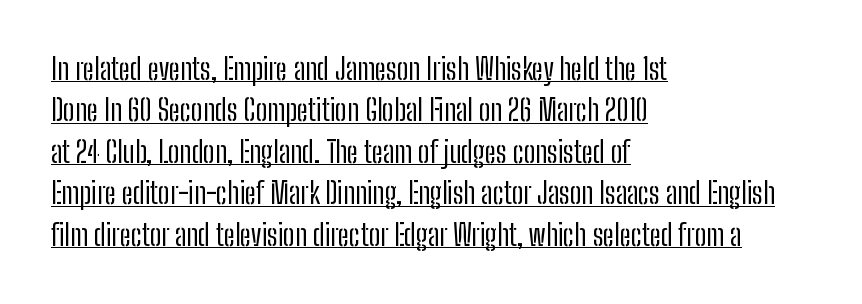
{"serif": "no", "italic": "no", "bold": "no", "weight": "regular", "width": "condensed", "stroke_contrast": "low", "x_height": "medium", "monospaced": "no", "underline": "yes", "align": "left", "line_spacing": "normal", "line_spacing_ratio": 1.43, "letter_spacing": "normal", "letter_spacing_em": 0.0, "glyph_px": 29}
